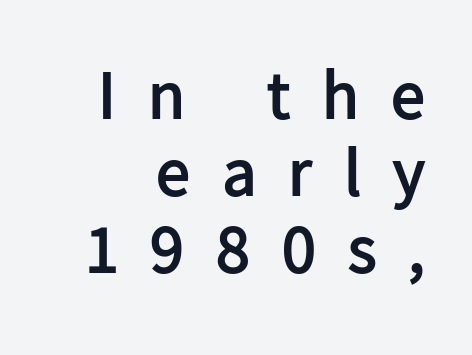
The type is letterspaced generously, with wide tracking. Visually the block forms a straight wall on the right and a jagged coastline on the left. The face used here is a sans, in the tradition of grotesques and geometrics. The passage shown is emphatically bold. When letters stand straight like this, we call the style roman or upright.
